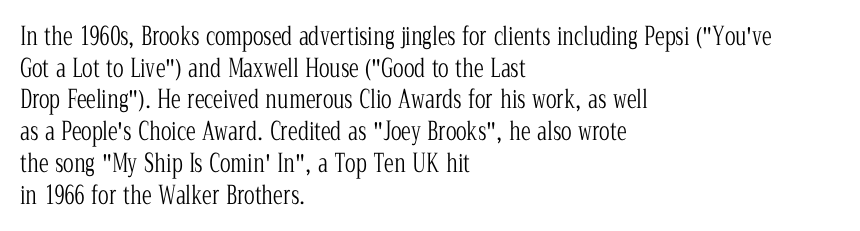
Q: Is the text bold? A: No.
Q: Is the text italic (slanted)? A: No, it is upright.
Q: Is the text underlined? A: No.
Q: How is the paragraph aligned? A: Left-aligned.
Q: Is the spacing between letters normal or unusually wide? A: Normal.
Q: Is the spacing between lines tight, normal or loose? A: Normal.
